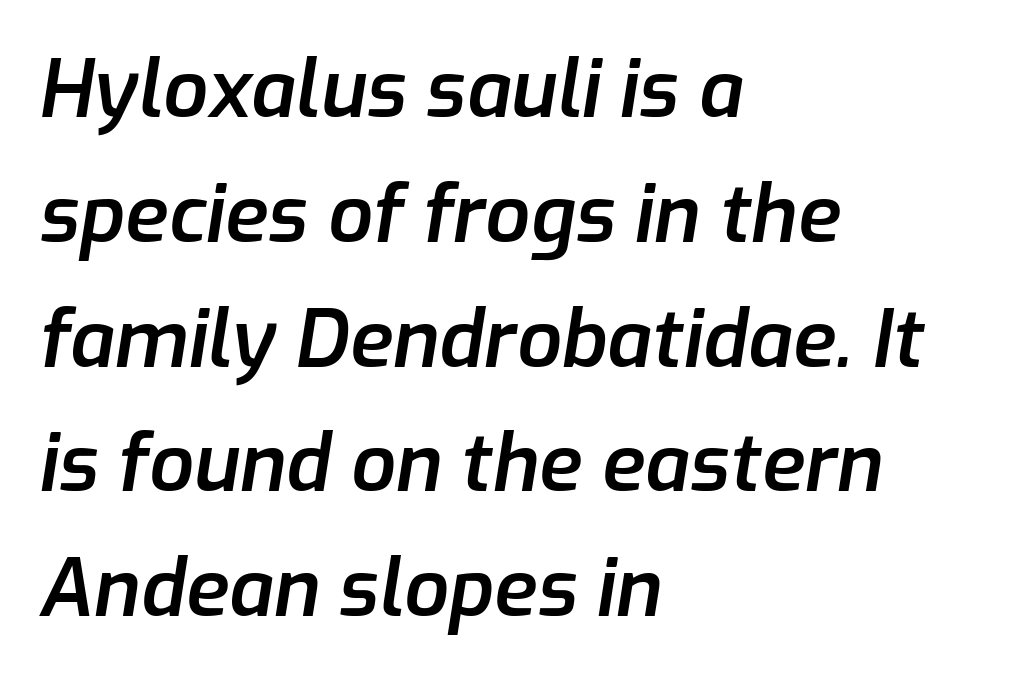
{"italic": "yes", "lean": "right", "slant_degrees": 9, "bold": "semi", "weight": "semibold", "width": "normal", "stroke_contrast": "low", "x_height": "medium", "monospaced": "no", "underline": "no", "align": "left", "line_spacing": "normal", "line_spacing_ratio": 1.58, "letter_spacing": "normal", "letter_spacing_em": 0.0, "glyph_px": 79}
